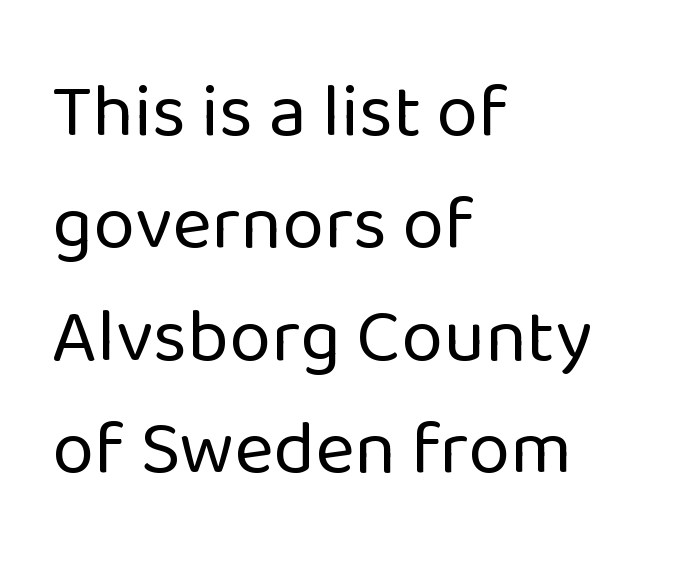
This sample is left-justified, so line endings fall wherever the words run out. Ascenders rise straight up at ninety degrees. This is not heavy type; no bold has been used. This sample uses plain, unmodified letter spacing. Proportional: the letters do not fall into vertical columns.
